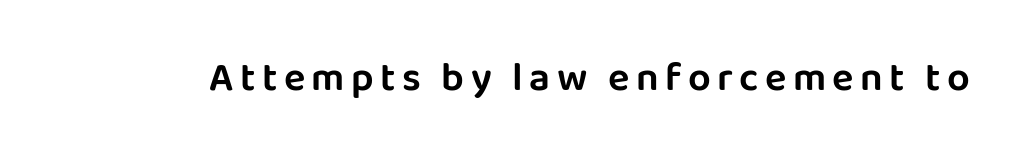
Each letter keeps its own natural width here, so spacing adapts to shape. Posture: upright roman. This rendering features lettering with no underline. You can tell from the bare stems that sans-serif type was used.
